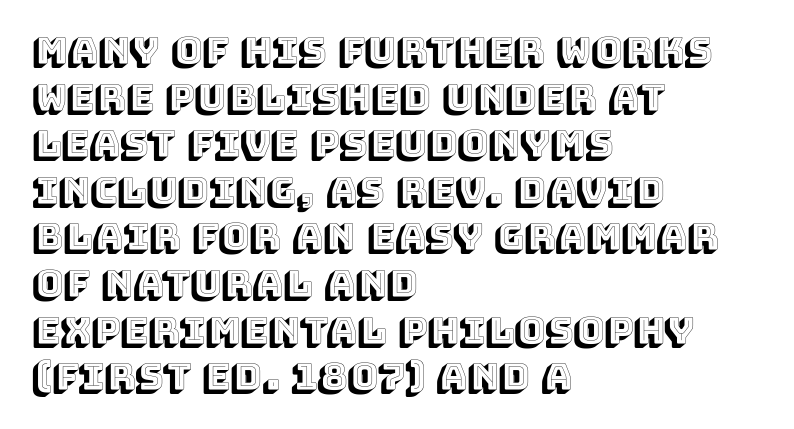
Q: Is the text italic (slanted)? A: No, it is upright.
Q: Is the text underlined? A: No.
Q: How is the paragraph aligned? A: Left-aligned.
Q: Is the spacing between letters normal or unusually wide? A: Normal.
Q: Is the spacing between lines tight, normal or loose? A: Normal.
Q: Width (condensed, normal, or wide)? A: Normal.
Q: x-height? A: Large.
Q: Monospaced? A: No.
